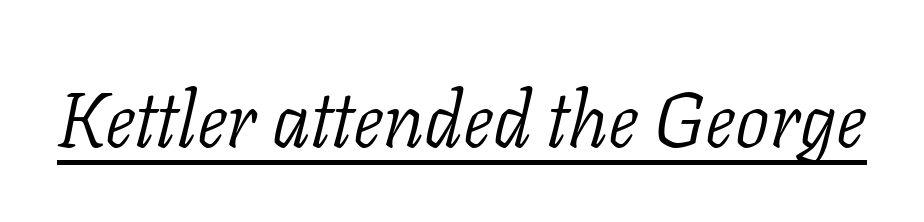
The image shows 77 px light serif type, italic (leaning right); set normal letter spacing, underlined; low stroke contrast and a medium x-height.
